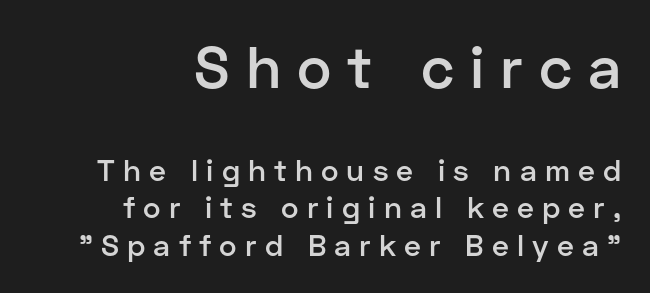
The image shows 59 px semibold sans-serif type, upright; set right-aligned, normal line spacing (1.26x), unusually wide letter spacing (+0.27 em), not underlined; the first (top) block is 1.97x larger; low stroke contrast and a medium x-height.
